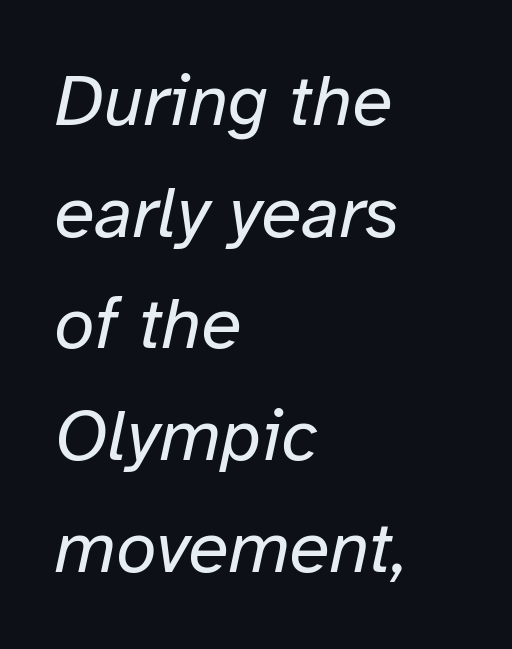
A quiet, ordinary-to-light weight characterises the typeface. The leading is moderate, giving the passage an even texture. Caption: standard tracking, unaltered. Underline: absent.
